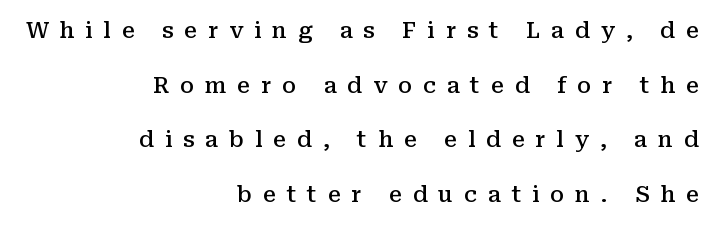
The image shows 22 px text type, upright; set right-aligned, loose line spacing (2.48x), unusually wide letter spacing (+0.49 em), not underlined.
